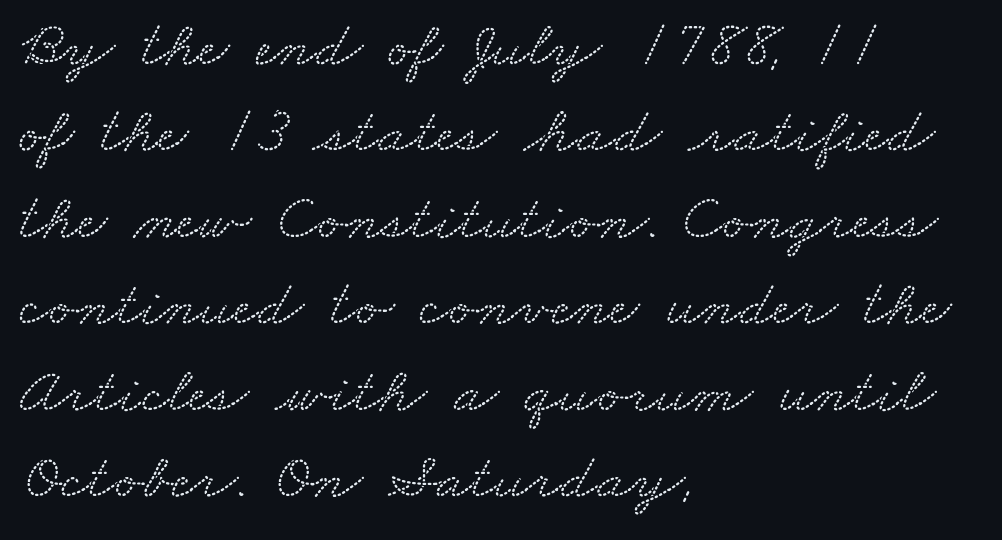
{"serif": "yes", "width": "wide", "stroke_contrast": "low", "x_height": "small", "monospaced": "no", "underline": "no", "align": "left", "line_spacing": "normal", "line_spacing_ratio": 1.31, "letter_spacing": "normal", "letter_spacing_em": 0.0, "glyph_px": 66}
